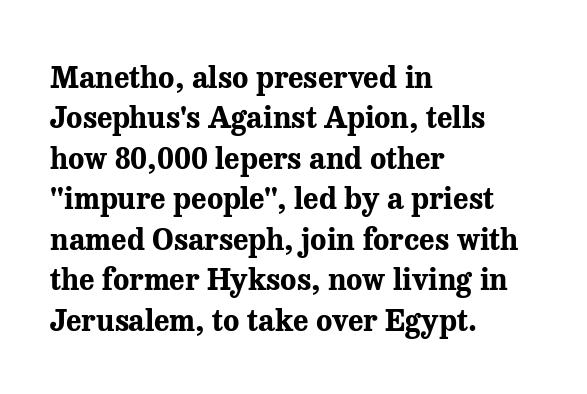
The typesetter chose a ragged-right arrangement here. The face used here is rendered with its standard letterfit. These lines are rendered in a variable-pitch font. Whoever set this chose a conventional vertical rhythm.
